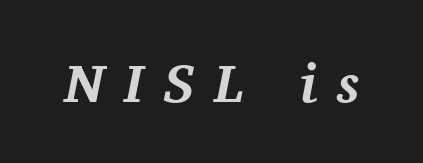
The image shows 54 px bold serif type, italic (leaning right); set unusually wide letter spacing (+0.37 em), not underlined; medium stroke contrast and a medium x-height.
